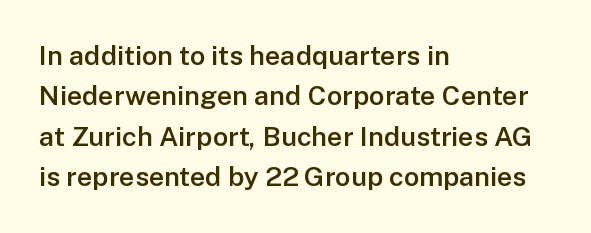
The image shows 27 px text type, upright; set left-aligned, normal line spacing (1.5x), normal letter spacing, not underlined.
